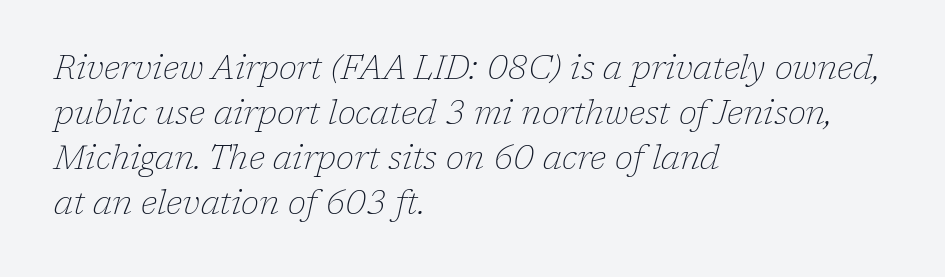
{"serif": "yes", "italic": "yes", "lean": "right", "slant_degrees": 17, "bold": "no", "weight": "thin", "width": "normal", "stroke_contrast": "low", "x_height": "medium", "monospaced": "no", "underline": "no", "align": "left", "line_spacing": "normal", "line_spacing_ratio": 1.36, "letter_spacing": "normal", "letter_spacing_em": 0.0, "glyph_px": 33}
